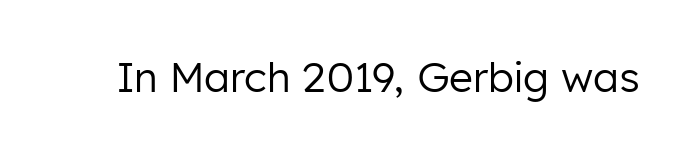
The strip under each line holds only bare page. Summary of weight: not heavy and not bold. Do the letters lean? They stand straight. A typesetter would call this zero additional tracking. Note: no serifs on the glyphs.
